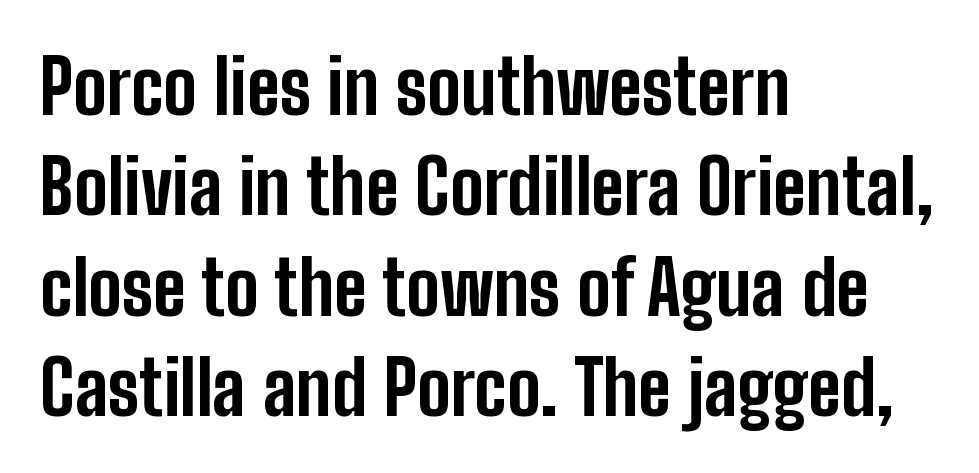
{"serif": "no", "italic": "no", "bold": "yes", "weight": "bold", "width": "condensed", "stroke_contrast": "low", "x_height": "medium", "monospaced": "no", "underline": "no", "align": "left", "line_spacing": "normal", "line_spacing_ratio": 1.32, "letter_spacing": "normal", "letter_spacing_em": 0.0, "glyph_px": 76}
